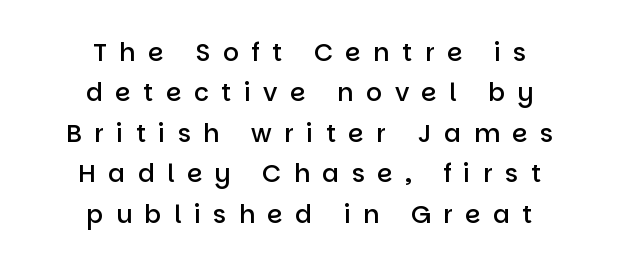
Q: Is the text bold? A: Semi-bold.
Q: Is the text italic (slanted)? A: No, it is upright.
Q: Is the text underlined? A: No.
Q: How is the paragraph aligned? A: Centered.
Q: Is the spacing between letters normal or unusually wide? A: Unusually wide.
Q: Is the spacing between lines tight, normal or loose? A: Normal.
